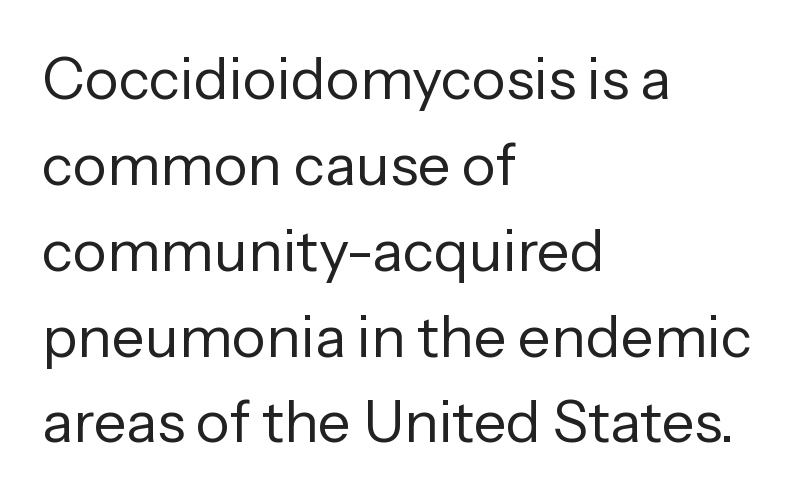
Q: Is the text bold? A: No.
Q: Is the text italic (slanted)? A: No, it is upright.
Q: Is the typeface a serif or a sans-serif typeface? A: Sans-serif.
Q: Is the text underlined? A: No.
Q: How is the paragraph aligned? A: Left-aligned.
Q: Is the spacing between letters normal or unusually wide? A: Normal.
Q: Is the spacing between lines tight, normal or loose? A: Normal.
Q: Width (condensed, normal, or wide)? A: Normal.
Q: Stroke contrast? A: Low.
Q: x-height? A: Medium.
Q: Monospaced? A: No.
